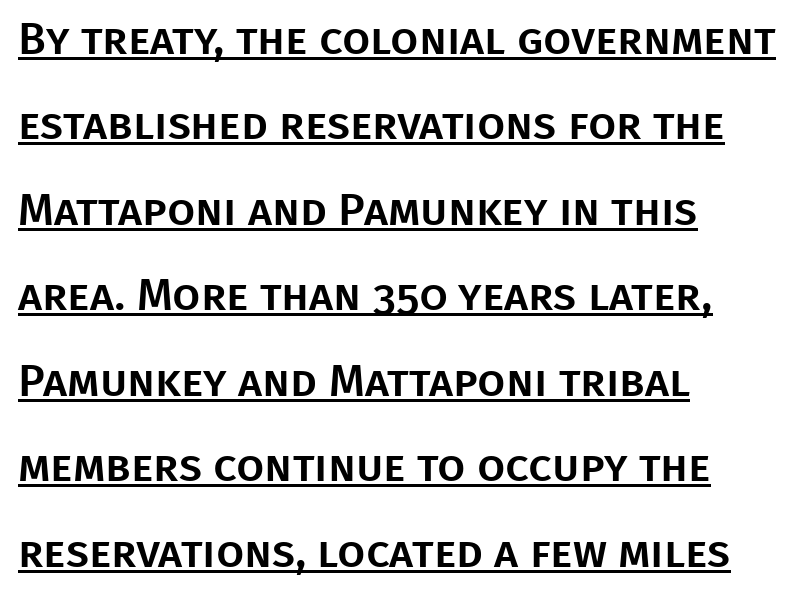
Q: Is the text italic (slanted)? A: No, it is upright.
Q: Is the typeface a serif or a sans-serif typeface? A: Sans-serif.
Q: Is the text underlined? A: Yes.
Q: How is the paragraph aligned? A: Left-aligned.
Q: Is the spacing between letters normal or unusually wide? A: Normal.
Q: Is the spacing between lines tight, normal or loose? A: Loose.
Q: Width (condensed, normal, or wide)? A: Normal.
Q: Stroke contrast? A: Low.
Q: x-height? A: Large.
Q: Monospaced? A: No.
